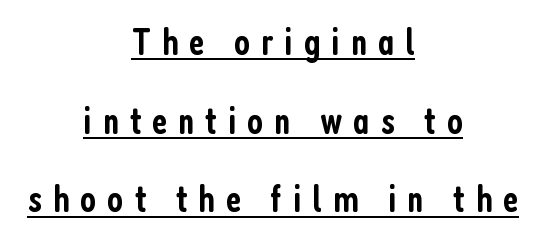
{"serif": "no", "italic": "no", "bold": "semi", "weight": "semibold", "width": "condensed", "stroke_contrast": "low", "x_height": "medium", "monospaced": "no", "underline": "yes", "align": "center", "line_spacing": "loose", "line_spacing_ratio": 2.07, "letter_spacing": "wide", "letter_spacing_em": 0.29, "glyph_px": 38}
